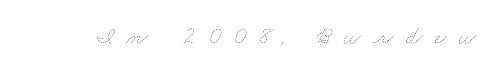
The strokes carry an ordinary text weight at most. Glance below the letters and you will spot only blank space. Inter-character spacing is expanded well beyond the font's built-in metrics.
